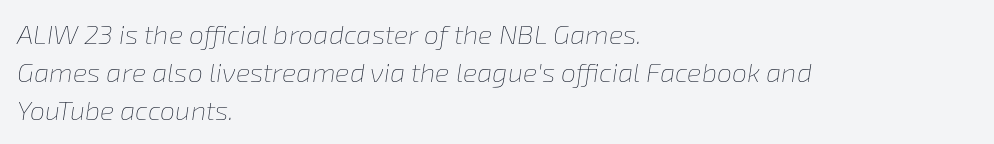
The image shows 27 px text type, italic (leaning right); set left-aligned, normal line spacing (1.41x), normal letter spacing, not underlined.
